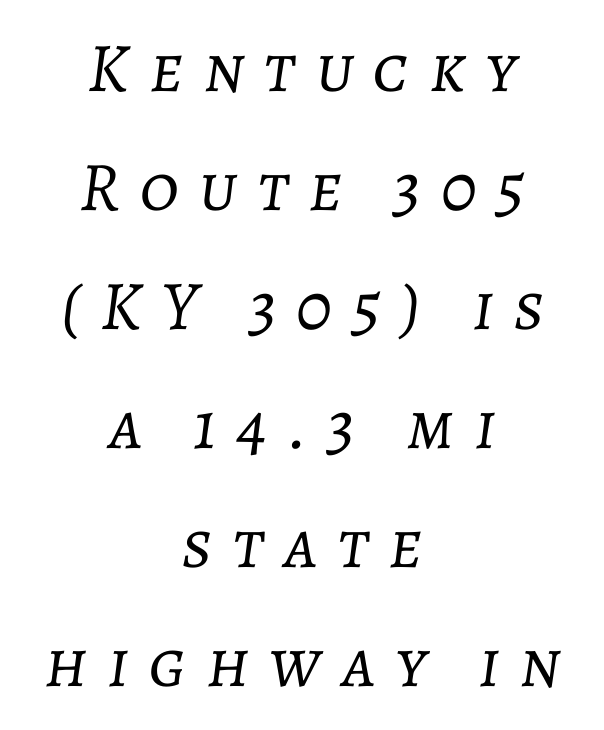
The compositor balanced each line on the midline. You could not count columns in this text — the font is proportionally spaced. Underline: absent. Regarding leading, the lines here are spaced in the standard way. Stroke mass is kept to a normal reading level or below. These lines were composed using italics.
